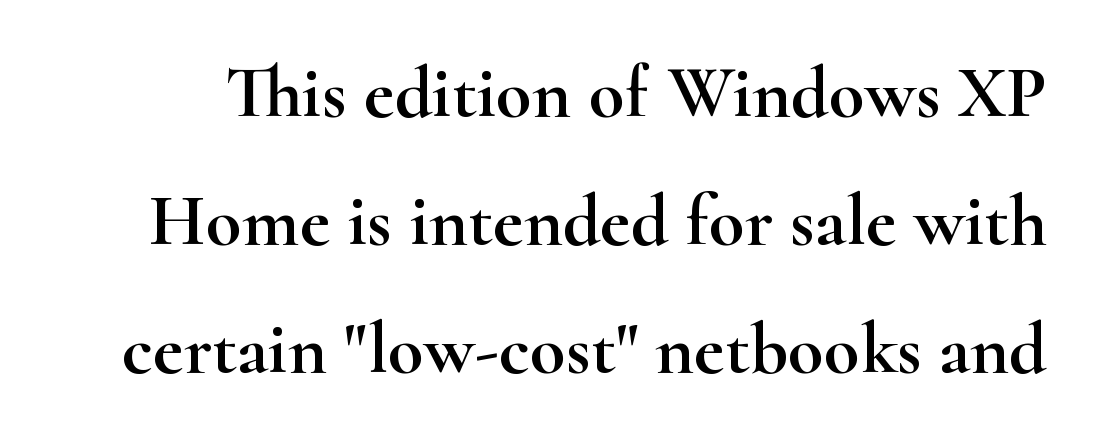
The image shows 74 px wide serif type, upright; set line spacing 1.73x, normal letter spacing, not underlined; high stroke contrast and a small x-height.
